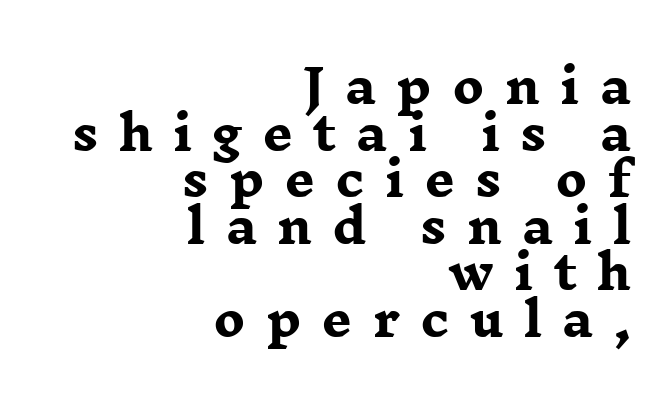
{"serif": "yes", "italic": "no", "bold": "yes", "weight": "heavy", "width": "wide", "stroke_contrast": "low", "x_height": "medium", "monospaced": "no", "underline": "no", "align": "right", "line_spacing": "tight", "line_spacing_ratio": 0.99, "letter_spacing": "wide", "letter_spacing_em": 0.43, "glyph_px": 47}
